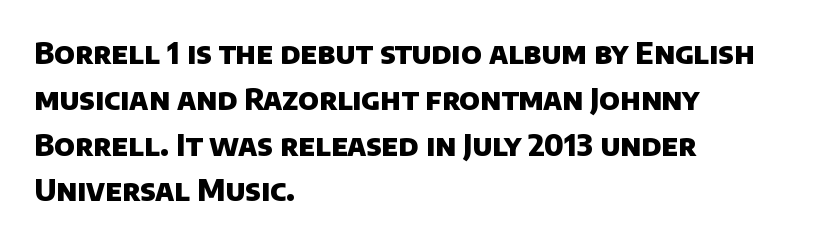
Tracking value appears to be zero — textbook default spacing. Does the copy run flush right? No — it runs flush left. Caption: bold face, heavy strokes. Vertically, the passage feels balanced, rows spaced as you'd expect. This sample has the flowing, uneven cadence of proportional lettering. The font family rendered here belongs to the sans-serif group.
